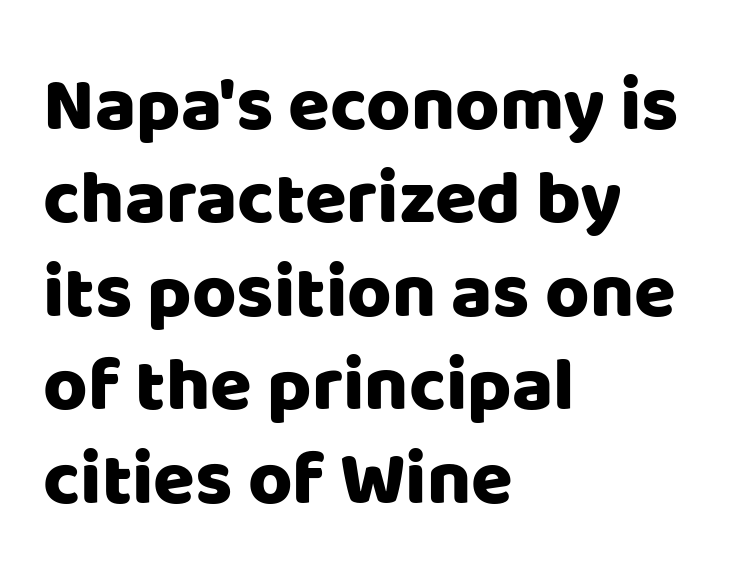
What stands out about the letter spacing? Nothing — it is the standard amount. The string is rendered with underlining switched off. Short and long lines alike share a common starting point at left. Regarding serifs, this sample does without them. Rendered with straight, roman letterforms. Spacing verdict: proportional, widths tailored to each character.
